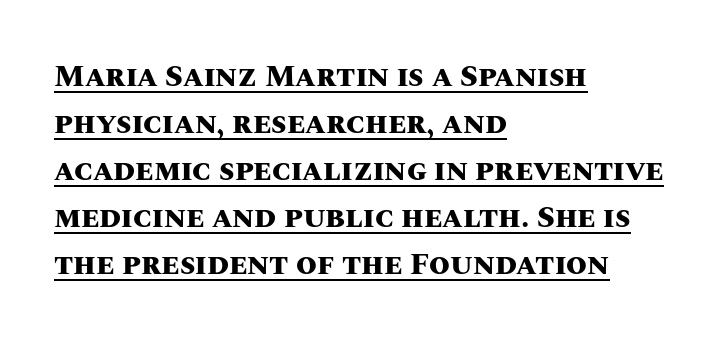
Horizontally, the lines are justified to the leading edge only. Is the type bold? Yes — the strokes are clearly thick and heavy. Unlike italic type, these characters show no tilt at all. Is the letter spacing exaggerated? No — it looks like the ordinary default. Has an underline been added? It has.
